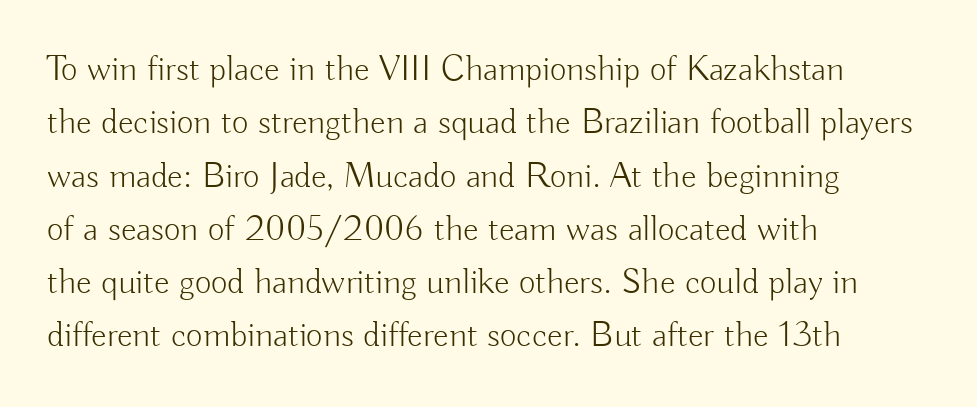
{"serif": "no", "italic": "no", "bold": "no", "weight": "light", "width": "normal", "stroke_contrast": "low", "x_height": "small", "monospaced": "no", "underline": "no", "align": "left", "line_spacing": "normal", "line_spacing_ratio": 1.48, "letter_spacing": "normal", "letter_spacing_em": 0.0, "glyph_px": 36}
